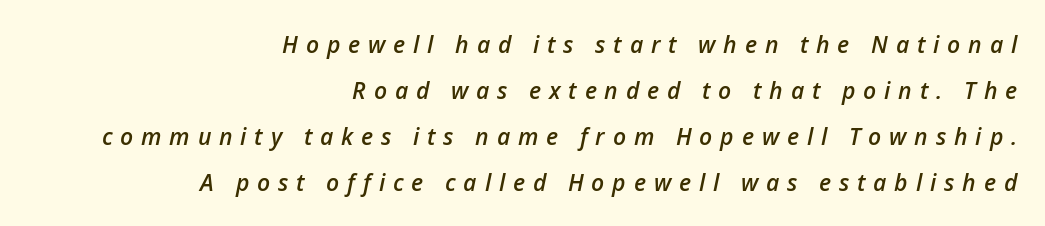
Q: Is the text bold? A: Semi-bold.
Q: Is the text italic (slanted)? A: Yes, it leans right by about 12 degrees.
Q: Is the text underlined? A: No.
Q: How is the paragraph aligned? A: Right-aligned.
Q: Is the spacing between letters normal or unusually wide? A: Unusually wide.
Q: Is the spacing between lines tight, normal or loose? A: Loose.
